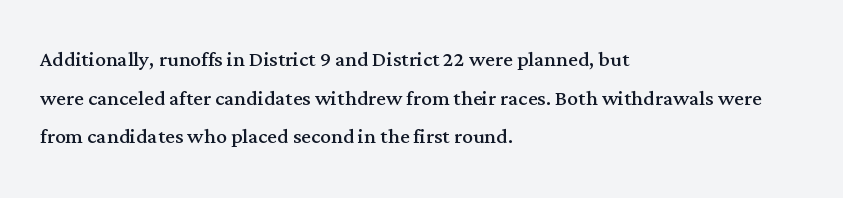
Stroke thickness stays within the range of a standard reading face or lighter. Notice how descenders clear the ascenders below comfortably — that's standard leading. There is no visible air inserted between adjacent glyphs. Casual observation: everything's shoved over to the left. The specimen omits any rule beneath the text block's lines. The letters stand straight up with perfectly vertical stems.
